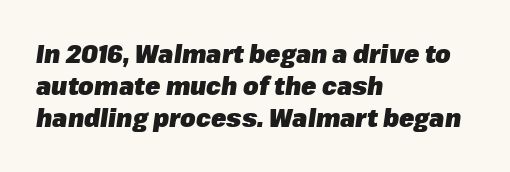
The image shows 25 px bold type, italic (leaning right); set left-aligned, normal line spacing (1.29x), normal letter spacing, not underlined.
